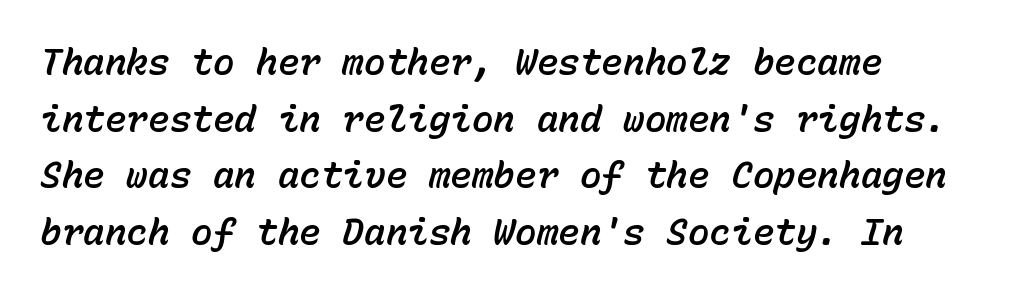
The image shows 36 px text type, italic (leaning right), monospaced; set left-aligned, normal line spacing (1.57x), normal letter spacing, not underlined; low stroke contrast and a medium x-height.
